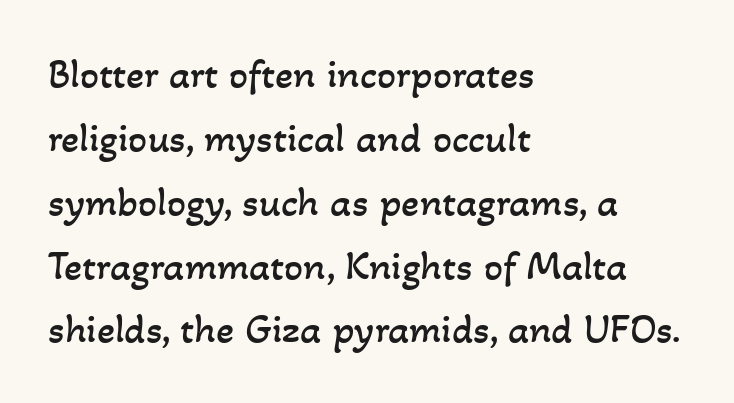
The image shows 42 px regular-weight type; set left-aligned, normal line spacing (1.52x), normal letter spacing, not underlined; low stroke contrast and a small x-height.
